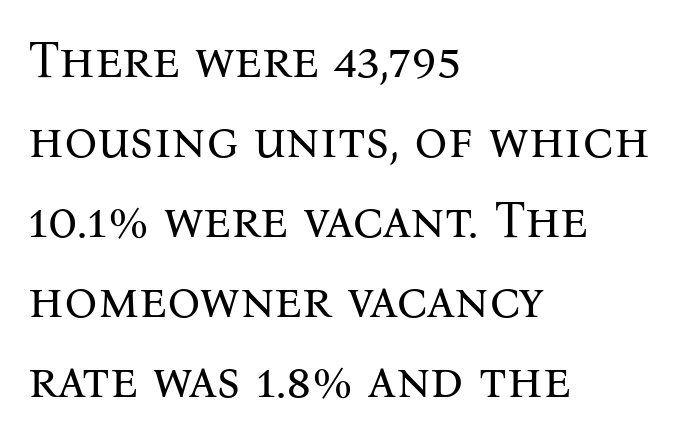
These lines are rendered in a variable-pitch font. Ordinary non-slanted type is in use. Horizontal alignment here is leftward, the default for most running prose. Are there feet on the stems? There are — it's a serif. Vertical spacing — default. The face looks like a standard text weight, possibly lighter.
